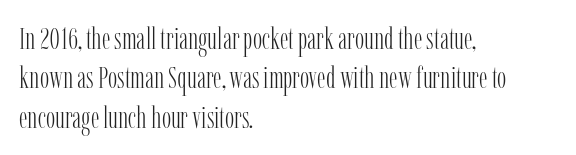
{"serif": "yes", "italic": "no", "bold": "no", "weight": "light", "width": "condensed", "stroke_contrast": "low", "x_height": "medium", "monospaced": "no", "underline": "no", "align": "left", "line_spacing": "normal", "line_spacing_ratio": 1.27, "letter_spacing": "normal", "letter_spacing_em": 0.0, "glyph_px": 31}
